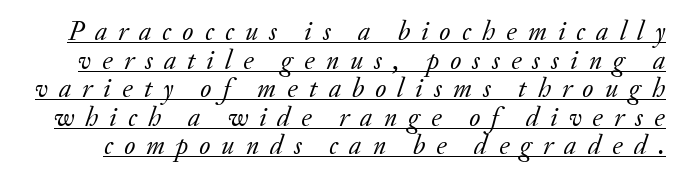
The image shows 27 px text type, italic (leaning right); set tight line spacing (1.06x), unusually wide letter spacing (+0.41 em), underlined.
